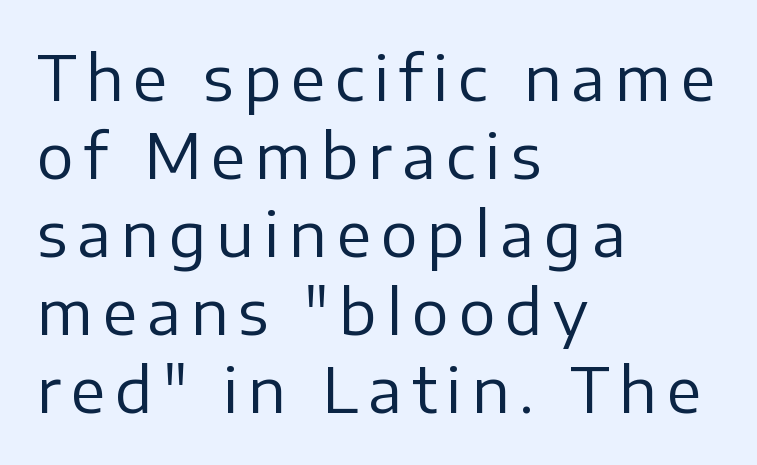
The type sits square on the baseline with zero lean. Ink coverage per letter is moderate at most. The glyphs in this specimen are sans serif. The zone under the glyphs is completely vacant.
